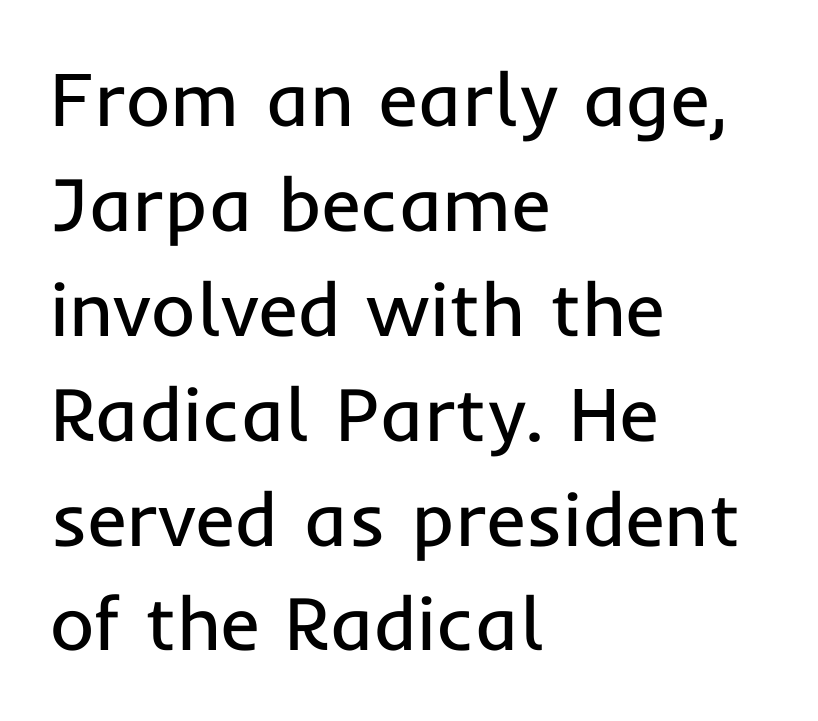
{"serif": "no", "italic": "no", "bold": "no", "weight": "regular", "width": "normal", "stroke_contrast": "low", "x_height": "medium", "monospaced": "no", "underline": "no", "align": "left", "line_spacing": "normal", "line_spacing_ratio": 1.38, "letter_spacing": "normal", "letter_spacing_em": 0.0, "glyph_px": 76}
